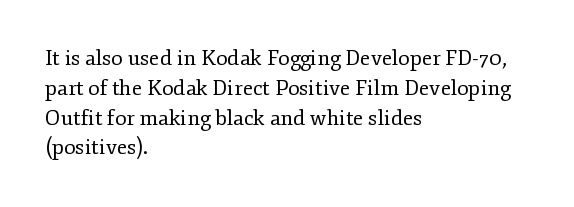
Quick note: interline space is typical. Nothing unusual about the tracking: characters are spaced as the font intends. Unmarked baselines from the first word to the last. No italicization has been applied; the sample stays upright.
